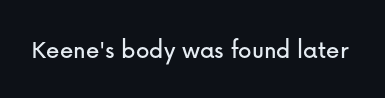
The image shows 27 px text type, upright; set normal letter spacing, not underlined.
